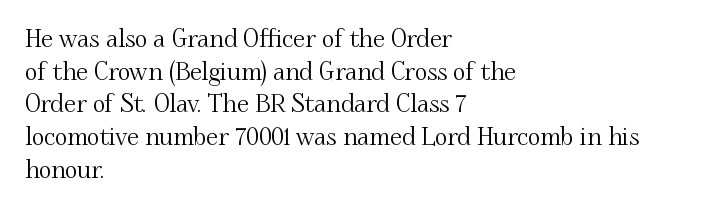
Q: Is the text italic (slanted)? A: No, it is upright.
Q: Is the text underlined? A: No.
Q: How is the paragraph aligned? A: Left-aligned.
Q: Is the spacing between letters normal or unusually wide? A: Normal.
Q: Is the spacing between lines tight, normal or loose? A: Normal.
